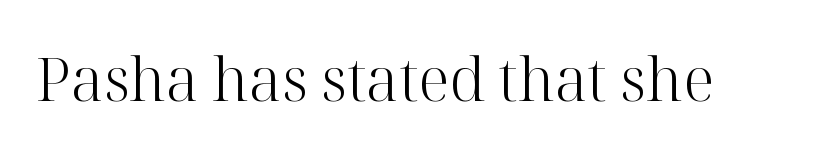
Q: Is the text bold? A: No.
Q: Is the text italic (slanted)? A: No, it is upright.
Q: Is the typeface a serif or a sans-serif typeface? A: Serif.
Q: Is the text underlined? A: No.
Q: Is the spacing between letters normal or unusually wide? A: Normal.
Q: Width (condensed, normal, or wide)? A: Normal.
Q: Stroke contrast? A: High.
Q: x-height? A: Medium.
Q: Monospaced? A: No.
